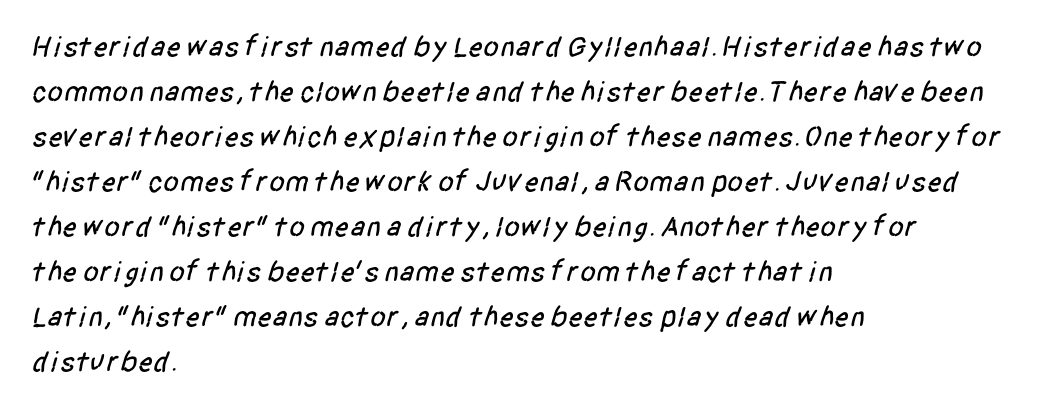
{"serif": "no", "width": "condensed", "stroke_contrast": "low", "x_height": "large", "monospaced": "no", "underline": "no", "align": "left", "line_spacing": "normal", "line_spacing_ratio": 1.55, "letter_spacing": "normal", "letter_spacing_em": 0.0, "glyph_px": 29}
